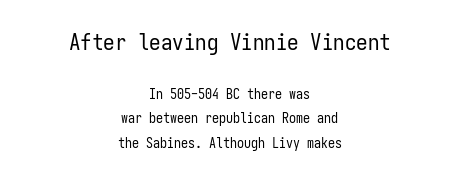
Q: Is the text bold? A: No.
Q: Is the text italic (slanted)? A: No, it is upright.
Q: Is the text underlined? A: No.
Q: How is the paragraph aligned? A: Centered.
Q: Is the spacing between letters normal or unusually wide? A: Normal.
Q: Which block of text is set in a larger size, the first (top) or the second (bottom)? A: The first (top) one.
